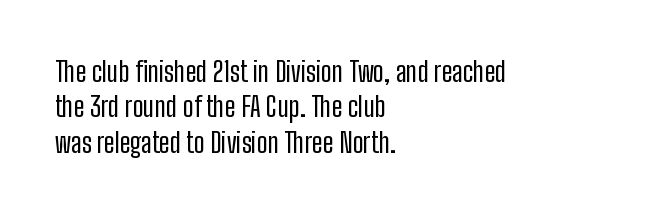
The image shows 27 px text type, upright; set left-aligned, normal line spacing (1.31x), normal letter spacing, not underlined.
